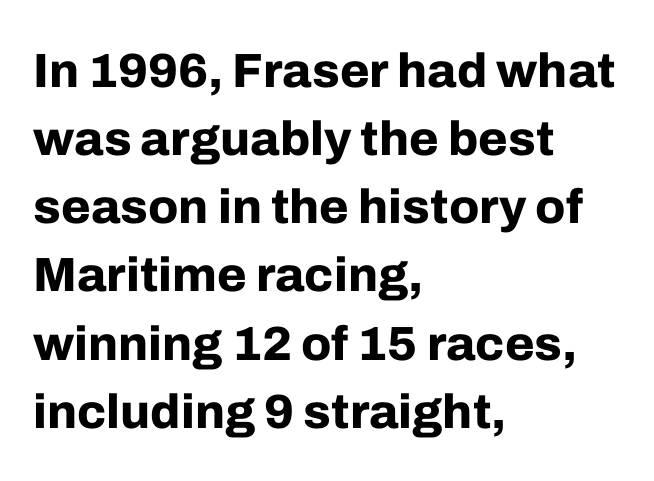
Q: Is the text bold? A: Yes.
Q: Is the text italic (slanted)? A: No, it is upright.
Q: Is the typeface a serif or a sans-serif typeface? A: Sans-serif.
Q: Is the text underlined? A: No.
Q: How is the paragraph aligned? A: Left-aligned.
Q: Is the spacing between letters normal or unusually wide? A: Normal.
Q: Is the spacing between lines tight, normal or loose? A: Normal.
Q: Width (condensed, normal, or wide)? A: Normal.
Q: Stroke contrast? A: Low.
Q: x-height? A: Medium.
Q: Monospaced? A: No.
